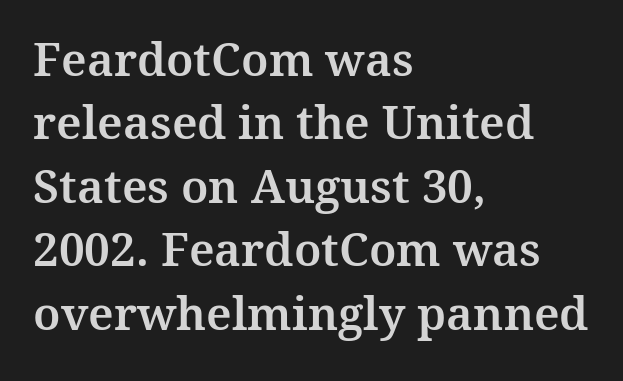
Proportional: the letters do not fall into vertical columns. Horizontal bands of white between lines are of average thickness. The paragraph shown leans on its left margin. Spacing between characters is what you'd get straight out of the box. The type family on display is of the serif kind.
